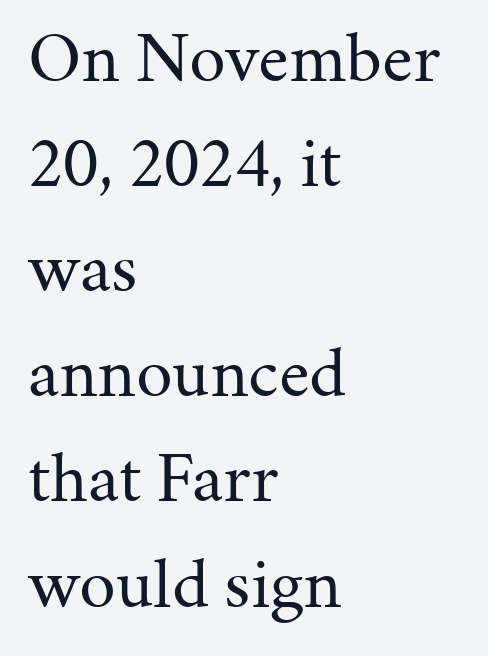
Q: Is the text bold? A: No.
Q: Is the text italic (slanted)? A: No, it is upright.
Q: Is the typeface a serif or a sans-serif typeface? A: Serif.
Q: Is the text underlined? A: No.
Q: How is the paragraph aligned? A: Left-aligned.
Q: Is the spacing between letters normal or unusually wide? A: Normal.
Q: Is the spacing between lines tight, normal or loose? A: Normal.
Q: Width (condensed, normal, or wide)? A: Normal.
Q: Stroke contrast? A: Medium.
Q: x-height? A: Medium.
Q: Monospaced? A: No.
